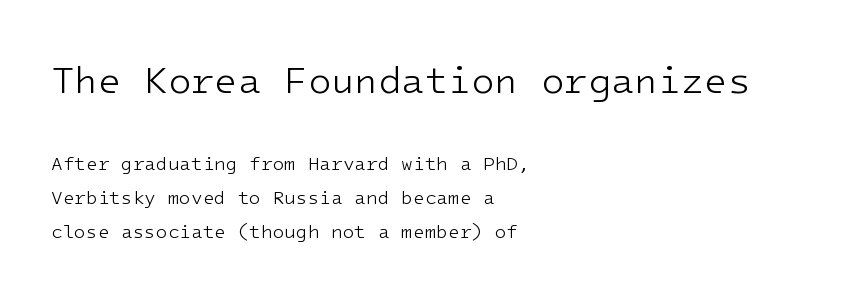
{"serif": "no", "italic": "no", "bold": "no", "weight": "light", "width": "normal", "stroke_contrast": "low", "x_height": "medium", "monospaced": "yes", "underline": "no", "align": "left", "line_spacing_ratio": 1.78, "letter_spacing": "normal", "letter_spacing_em": 0.0, "larger_block": "first", "size_ratio": 2.0, "glyph_px": 38}
